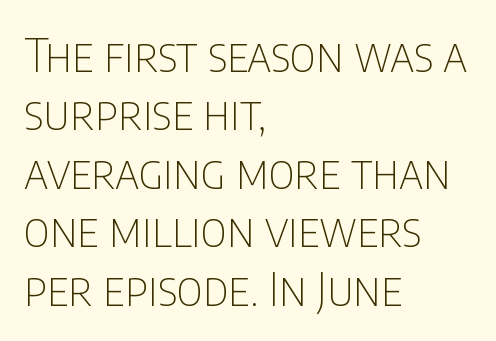
Casual observation: everything's shoved over to the left. Letterform terminals end flat and unadorned throughout the passage. Unlike italic type, these characters show no tilt at all. Glyph-to-glyph distance matches everyday printed text.
